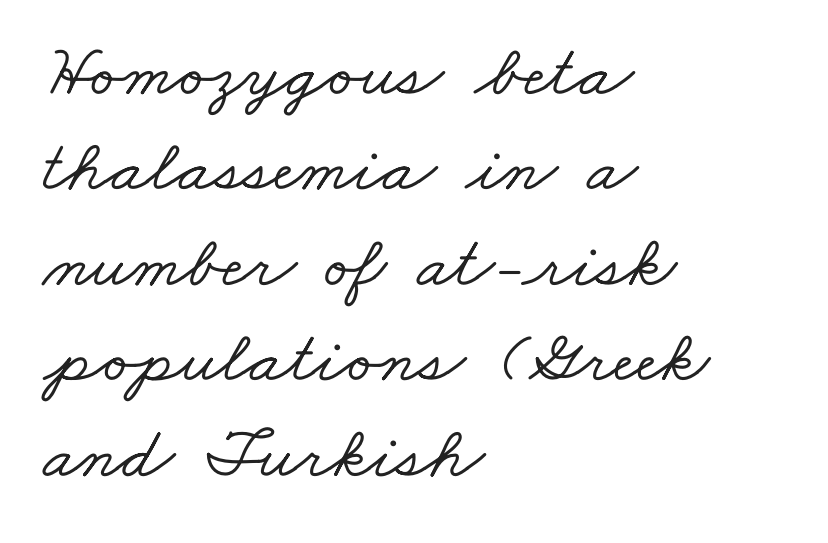
The image shows 74 px wide serif type; set left-aligned, normal line spacing (1.29x), normal letter spacing, not underlined; low stroke contrast and a small x-height.
